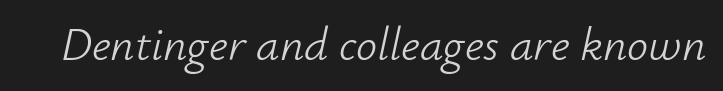
Q: Is the text bold? A: No.
Q: Is the text italic (slanted)? A: Yes, it leans right by about 12 degrees.
Q: Is the text underlined? A: No.
Q: Is the spacing between letters normal or unusually wide? A: Normal.
Q: Width (condensed, normal, or wide)? A: Normal.
Q: Stroke contrast? A: Low.
Q: x-height? A: Small.
Q: Monospaced? A: No.
